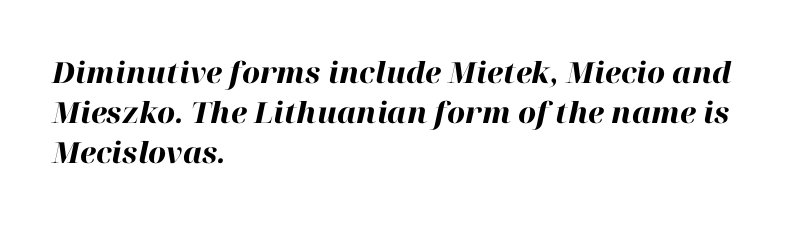
The image shows 29 px heavy type, italic (leaning right); set left-aligned, normal line spacing (1.38x), normal letter spacing, not underlined; high stroke contrast and a medium x-height.
